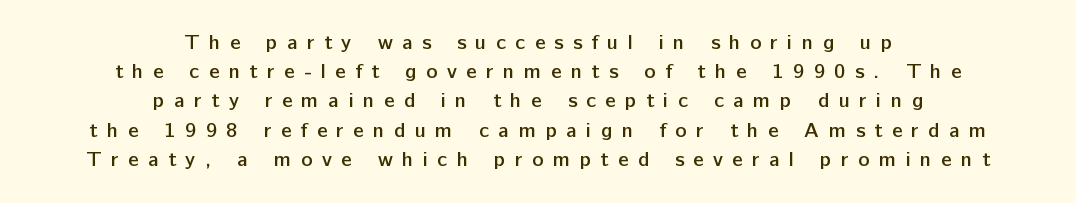
The image shows 21 px text type, upright; set centered, normal line spacing (1.39x), unusually wide letter spacing (+0.45 em), not underlined.
